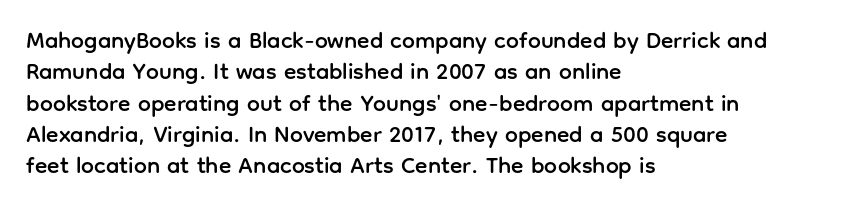
The image shows 23 px text type, upright; set left-aligned, normal line spacing (1.36x), normal letter spacing, not underlined.
